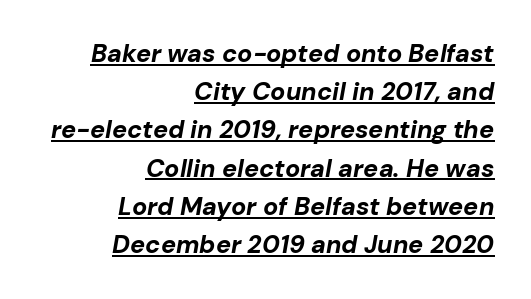
The letters sit at their default tracking, neither squeezed nor spread. Does the lettering tilt? It does — this is italic. Descenders here cross a horizontal rule under the line. If you measured baseline to baseline, you'd find a middling distance.
